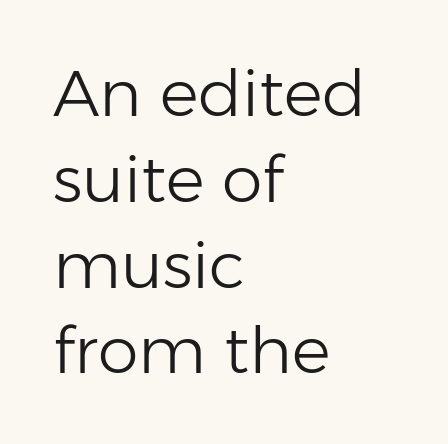
Q: Is the text bold? A: No.
Q: Is the text italic (slanted)? A: No, it is upright.
Q: Is the typeface a serif or a sans-serif typeface? A: Sans-serif.
Q: Is the text underlined? A: No.
Q: How is the paragraph aligned? A: Left-aligned.
Q: Is the spacing between letters normal or unusually wide? A: Normal.
Q: Is the spacing between lines tight, normal or loose? A: Normal.
Q: Width (condensed, normal, or wide)? A: Normal.
Q: Stroke contrast? A: Low.
Q: x-height? A: Medium.
Q: Monospaced? A: No.
